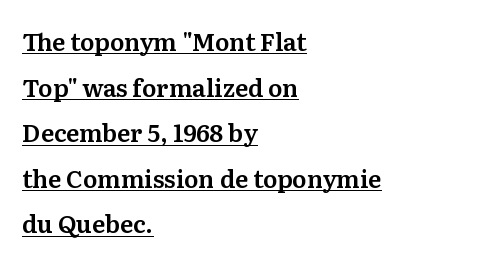
These characters rest on top of a visible drawn line. Caption: standard tracking, unaltered. Successive baselines arrive slowly, with a big drop between each. The axis of the letterforms is exactly vertical. Reading down the block, your eye returns to a fixed left position each line.
